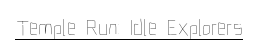
{"italic": "no", "bold": "no", "underline": "yes", "letter_spacing": "normal", "letter_spacing_em": 0.0, "glyph_px": 23}
